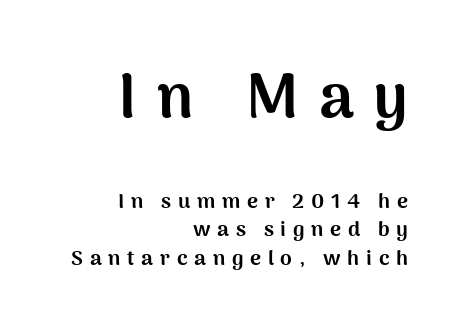
{"serif": "no", "italic": "no", "bold": "yes", "weight": "bold", "width": "normal", "stroke_contrast": "medium", "x_height": "medium", "monospaced": "no", "underline": "no", "align": "right", "line_spacing": "normal", "line_spacing_ratio": 1.37, "letter_spacing": "wide", "letter_spacing_em": 0.32, "larger_block": "first", "size_ratio": 2.95, "glyph_px": 62}
